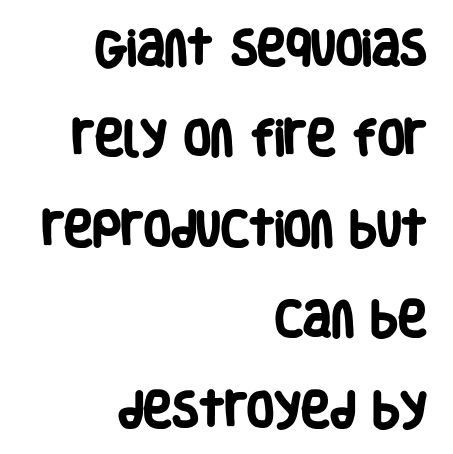
Q: Is the text bold? A: Yes.
Q: Is the typeface a serif or a sans-serif typeface? A: Sans-serif.
Q: Is the text underlined? A: No.
Q: How is the paragraph aligned? A: Right-aligned.
Q: Is the spacing between letters normal or unusually wide? A: Normal.
Q: Is the spacing between lines tight, normal or loose? A: Loose.
Q: Width (condensed, normal, or wide)? A: Condensed.
Q: Stroke contrast? A: Low.
Q: x-height? A: Large.
Q: Monospaced? A: No.
